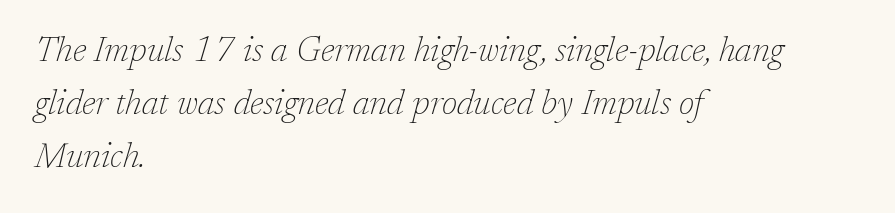
Q: Is the text bold? A: No.
Q: Is the text italic (slanted)? A: Yes, it leans right by about 17 degrees.
Q: Is the typeface a serif or a sans-serif typeface? A: Serif.
Q: Is the text underlined? A: No.
Q: How is the paragraph aligned? A: Left-aligned.
Q: Is the spacing between letters normal or unusually wide? A: Normal.
Q: Is the spacing between lines tight, normal or loose? A: Normal.
Q: Width (condensed, normal, or wide)? A: Normal.
Q: Stroke contrast? A: Low.
Q: x-height? A: Medium.
Q: Monospaced? A: No.
